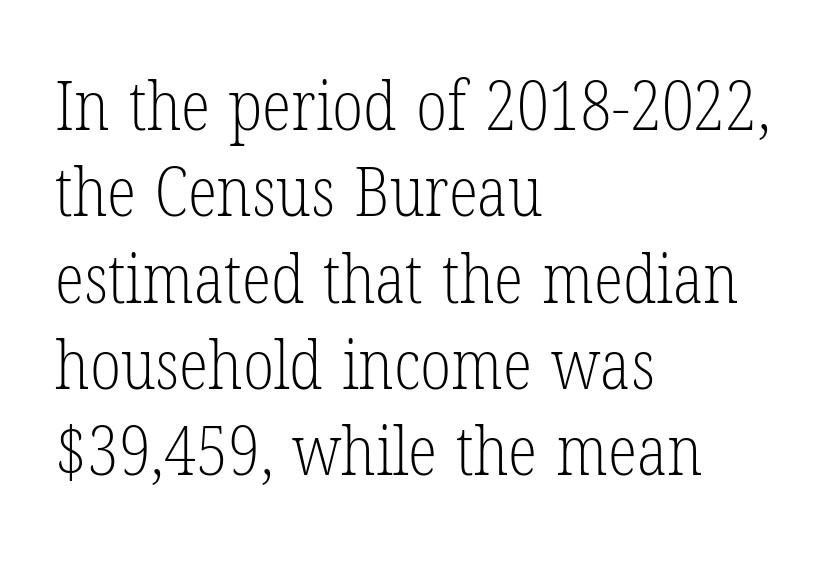
Q: Is the text bold? A: No.
Q: Is the text italic (slanted)? A: No, it is upright.
Q: Is the typeface a serif or a sans-serif typeface? A: Serif.
Q: Is the text underlined? A: No.
Q: How is the paragraph aligned? A: Left-aligned.
Q: Is the spacing between letters normal or unusually wide? A: Normal.
Q: Is the spacing between lines tight, normal or loose? A: Normal.
Q: Width (condensed, normal, or wide)? A: Condensed.
Q: Stroke contrast? A: Low.
Q: x-height? A: Medium.
Q: Monospaced? A: No.
